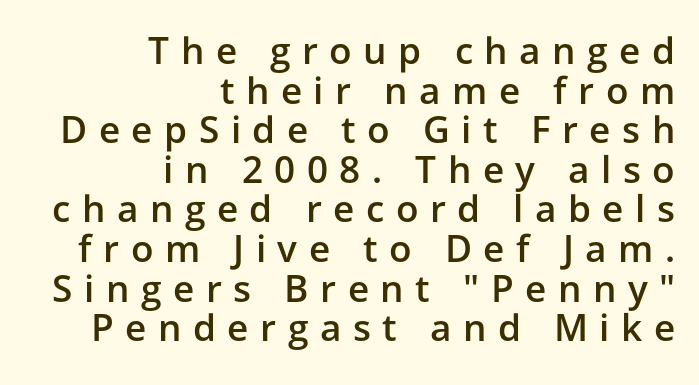
{"serif": "no", "italic": "no", "bold": "semi", "weight": "semibold", "width": "normal", "stroke_contrast": "low", "x_height": "medium", "monospaced": "no", "underline": "no", "align": "right", "line_spacing": "tight", "line_spacing_ratio": 1.07, "letter_spacing": "wide", "letter_spacing_em": 0.31, "glyph_px": 37}
